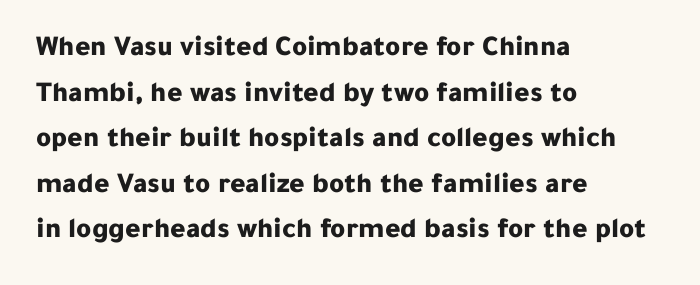
Q: Is the text bold? A: Yes.
Q: Is the text italic (slanted)? A: No, it is upright.
Q: Is the typeface a serif or a sans-serif typeface? A: Sans-serif.
Q: Is the text underlined? A: No.
Q: How is the paragraph aligned? A: Left-aligned.
Q: Is the spacing between letters normal or unusually wide? A: Normal.
Q: Is the spacing between lines tight, normal or loose? A: Normal.
Q: Width (condensed, normal, or wide)? A: Normal.
Q: Stroke contrast? A: Low.
Q: x-height? A: Medium.
Q: Monospaced? A: No.
